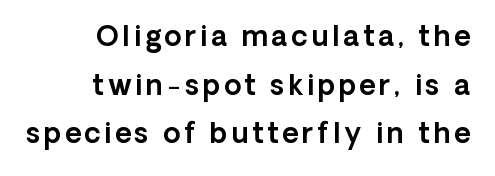
{"serif": "no", "italic": "no", "width": "normal", "x_height": "medium", "monospaced": "no", "underline": "no", "align": "right", "line_spacing_ratio": 1.74, "glyph_px": 28}
